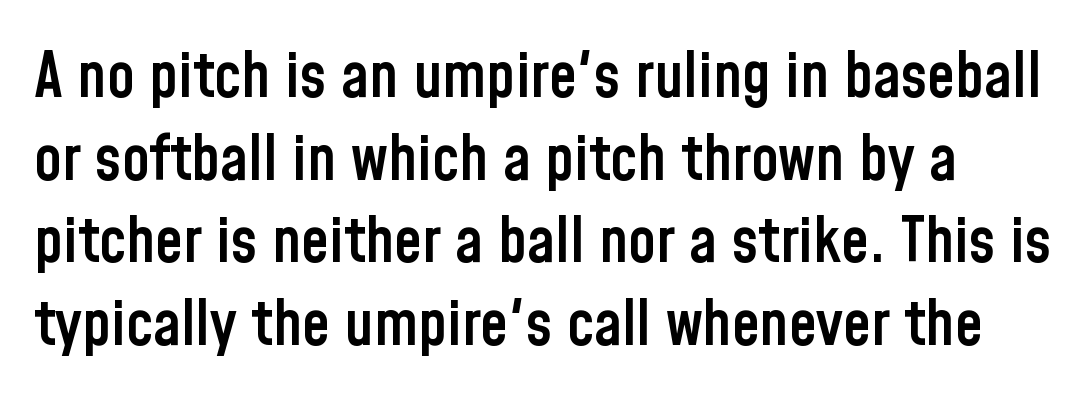
The lettering stays uniformly vertical, giving the passage a roman look. The type family on display is of the sans-serif kind. The face used here is proportionally spaced, like ordinary book or web type. The letterforms sit shoulder to shoulder at normal distance.
